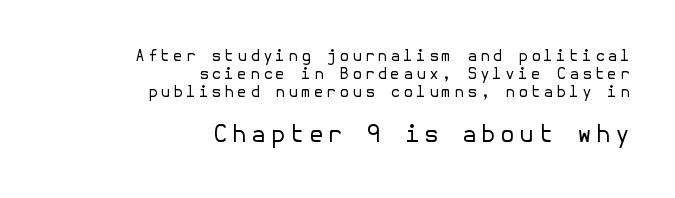
Q: Is the text bold? A: No.
Q: Is the text italic (slanted)? A: No, it is upright.
Q: Is the text underlined? A: No.
Q: How is the paragraph aligned? A: Right-aligned.
Q: Is the spacing between lines tight, normal or loose? A: Tight.
Q: Which block of text is set in a larger size, the first (top) or the second (bottom)? A: The second (bottom) one.
